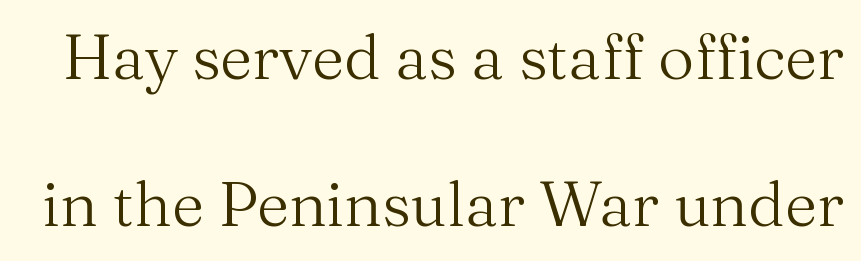
The image shows 63 px regular-weight serif type, upright; set loose line spacing (2.34x), normal letter spacing, not underlined; medium stroke contrast and a medium x-height.
